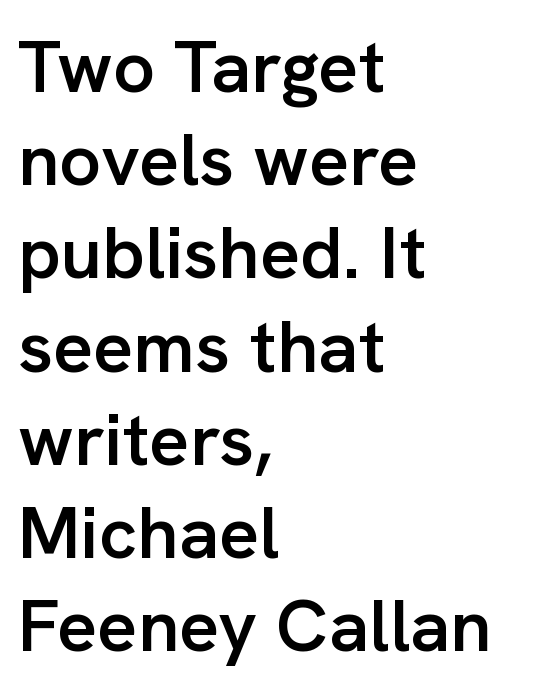
The block of text has a typical density, with ordinary space between rows. Looks like regular typesetting: each glyph gets only the width it needs. Tall strokes in this sample are plumb rather than angled. Caption: standard tracking, unaltered.
